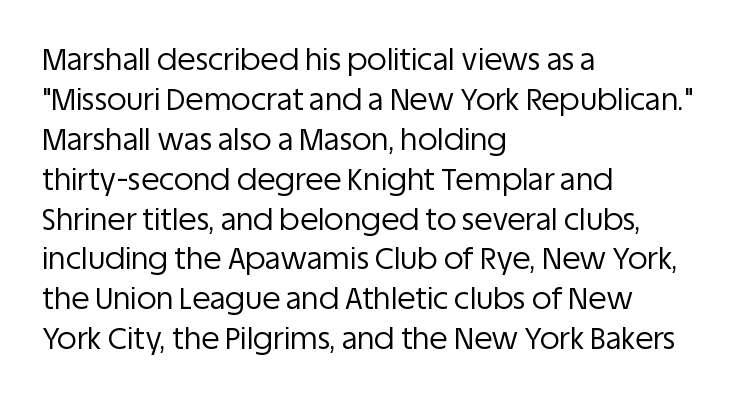
The image shows 30 px regular-weight sans-serif type, upright; set left-aligned, normal line spacing (1.33x), normal letter spacing, not underlined; low stroke contrast and a large x-height.
